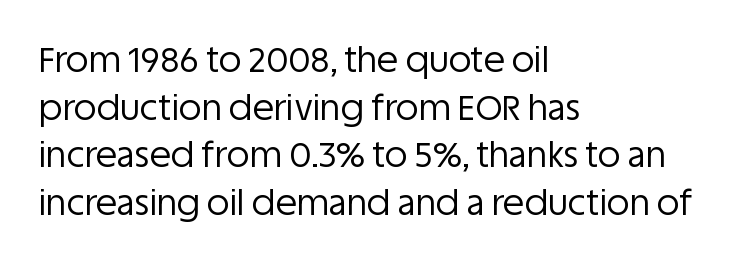
Q: Is the text bold? A: No.
Q: Is the text italic (slanted)? A: No, it is upright.
Q: Is the typeface a serif or a sans-serif typeface? A: Sans-serif.
Q: Is the text underlined? A: No.
Q: How is the paragraph aligned? A: Left-aligned.
Q: Is the spacing between letters normal or unusually wide? A: Normal.
Q: Is the spacing between lines tight, normal or loose? A: Normal.
Q: Width (condensed, normal, or wide)? A: Normal.
Q: Stroke contrast? A: Low.
Q: x-height? A: Large.
Q: Monospaced? A: No.
